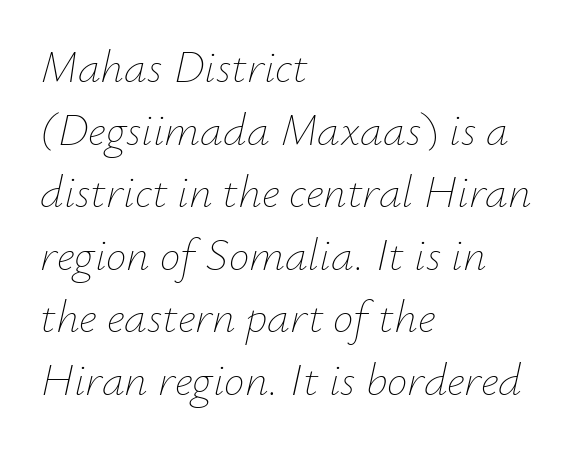
One glance says typical: line gaps are just what's usual. A student would call this left alignment; a typographer would say flush left, rag right. Stem width sits at or under what a default text font uses. Rule under the text: the space is simply empty. The face used here is proportionally spaced, like ordinary book or web type.
